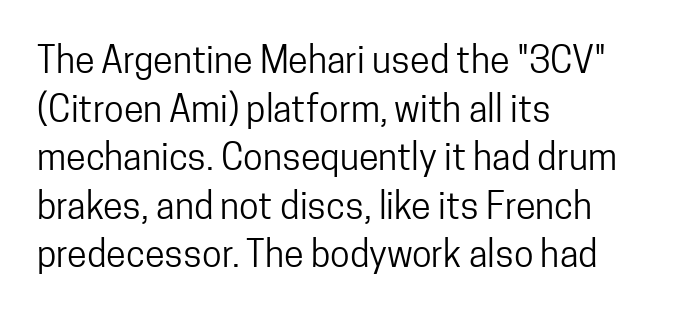
The image shows 36 px regular-weight, condensed sans-serif type, upright; set left-aligned, normal line spacing (1.35x), normal letter spacing, not underlined; low stroke contrast and a medium x-height.
